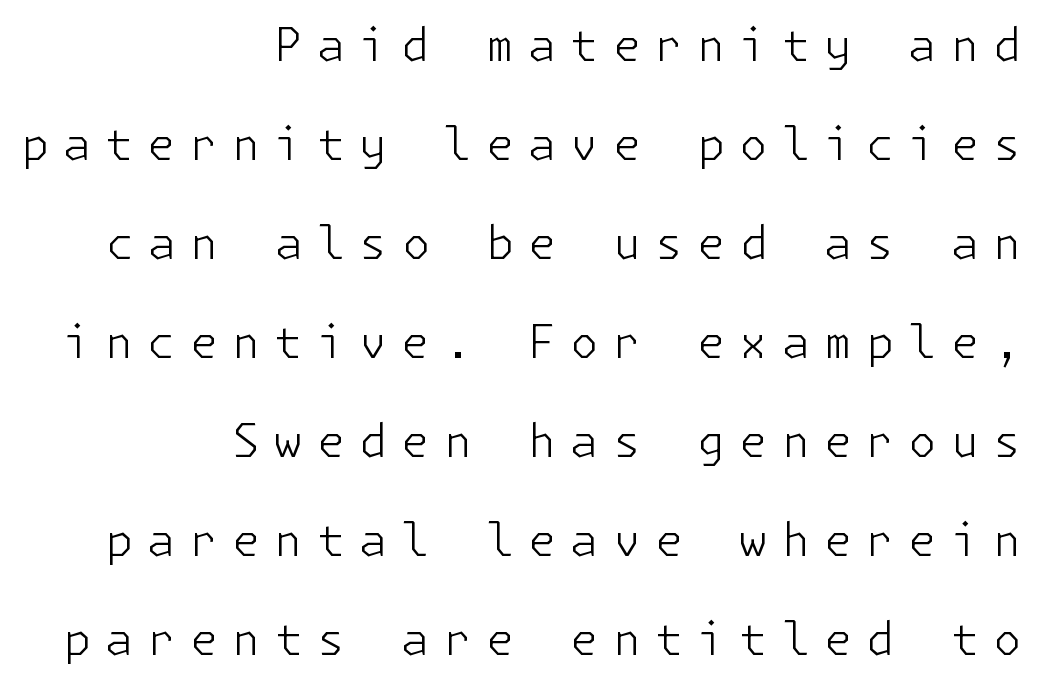
The image shows 45 px light sans-serif type, upright; set right-aligned, loose line spacing (2.2x), unusually wide letter spacing (+0.32 em), not underlined; low stroke contrast and a medium x-height.
